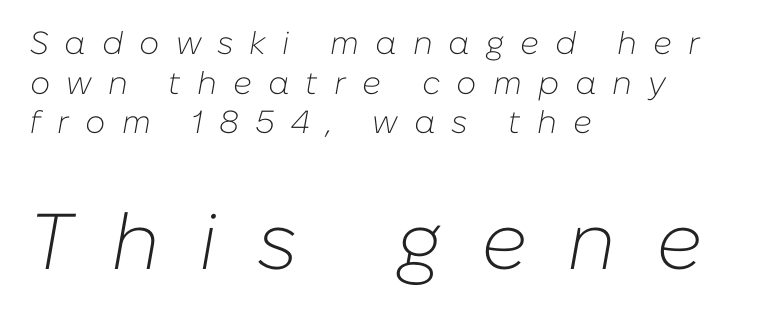
Q: Is the text bold? A: No.
Q: Is the text italic (slanted)? A: Yes, it leans right by about 10 degrees.
Q: Is the text underlined? A: No.
Q: How is the paragraph aligned? A: Left-aligned.
Q: Is the spacing between letters normal or unusually wide? A: Unusually wide.
Q: Which block of text is set in a larger size, the first (top) or the second (bottom)? A: The second (bottom) one.
Q: Width (condensed, normal, or wide)? A: Normal.
Q: Stroke contrast? A: Low.
Q: x-height? A: Medium.
Q: Monospaced? A: No.
